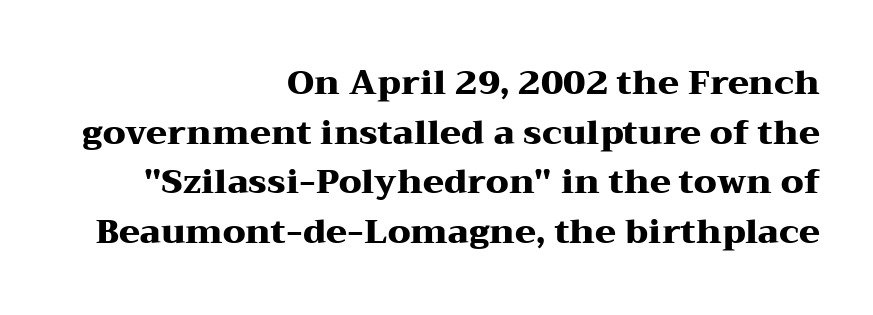
Q: Is the text bold? A: Yes.
Q: Is the text italic (slanted)? A: No, it is upright.
Q: Is the typeface a serif or a sans-serif typeface? A: Serif.
Q: Is the text underlined? A: No.
Q: How is the paragraph aligned? A: Right-aligned.
Q: Is the spacing between letters normal or unusually wide? A: Normal.
Q: Is the spacing between lines tight, normal or loose? A: Normal.
Q: Width (condensed, normal, or wide)? A: Wide.
Q: Stroke contrast? A: Medium.
Q: x-height? A: Medium.
Q: Monospaced? A: No.
